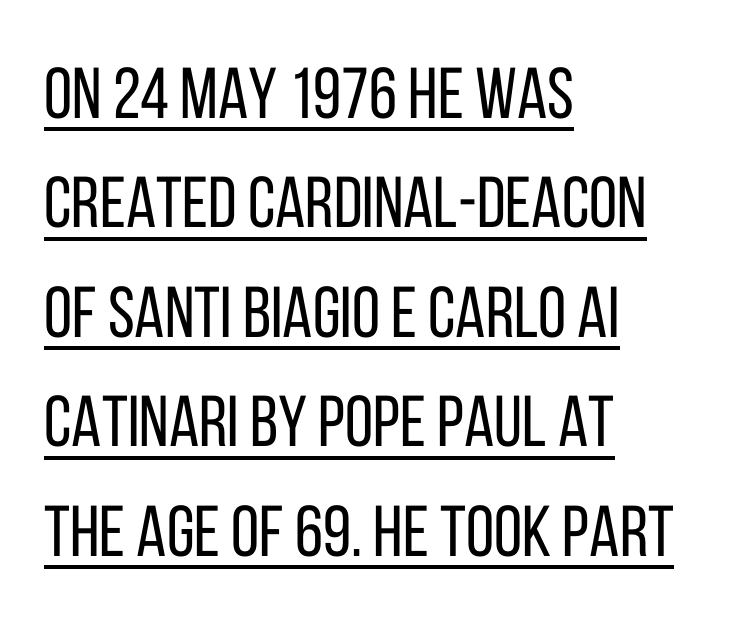
Q: Is the text bold? A: No.
Q: Is the text italic (slanted)? A: No, it is upright.
Q: Is the typeface a serif or a sans-serif typeface? A: Sans-serif.
Q: Is the text underlined? A: Yes.
Q: How is the paragraph aligned? A: Left-aligned.
Q: Is the spacing between letters normal or unusually wide? A: Normal.
Q: Is the spacing between lines tight, normal or loose? A: Normal.
Q: Width (condensed, normal, or wide)? A: Condensed.
Q: Stroke contrast? A: Low.
Q: x-height? A: Large.
Q: Monospaced? A: No.
